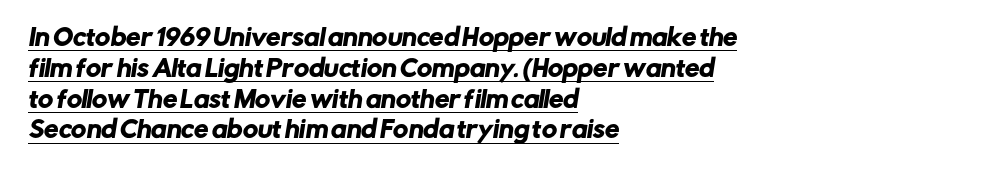
Vertical spacing — default. Reading down the block, your eye returns to a fixed left position each line. You can see a thin bar hugging the bottom of the glyphs. Standard letterfit; no display-style spreading of the glyphs.
